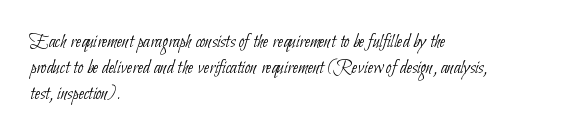
The image shows 20 px text type; set left-aligned, normal line spacing (1.31x), normal letter spacing, not underlined.
